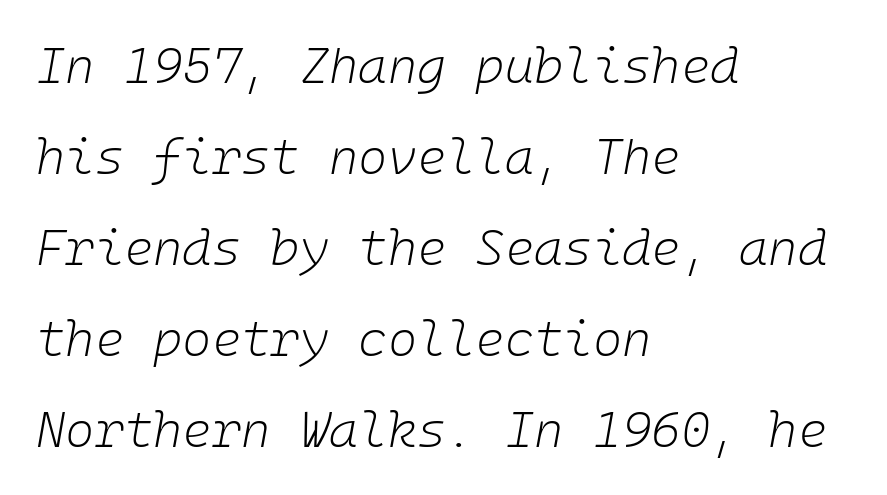
The image shows 50 px light type, italic (leaning right); set left-aligned, line spacing 1.82x, normal letter spacing, not underlined; low stroke contrast and a medium x-height.
